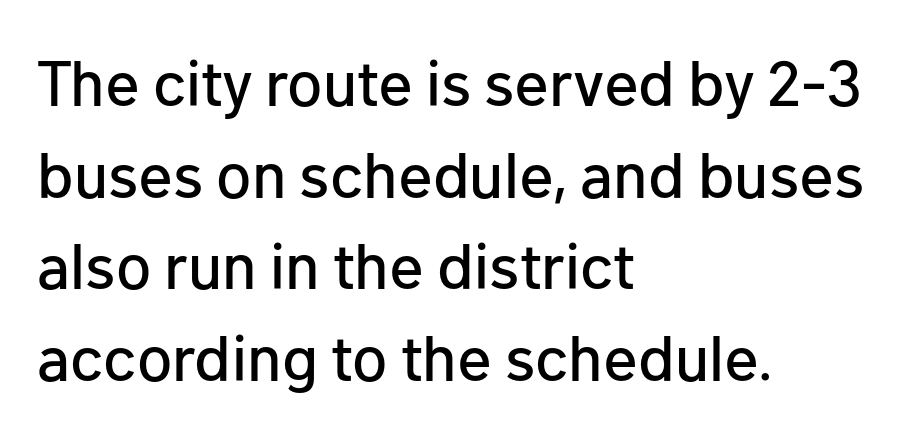
The font's upright variant was chosen for this text. Observe the absence of serifs on each vertical stroke in this sample. The face used here is proportionally spaced, like ordinary book or web type. The strip under each line holds only bare page.
